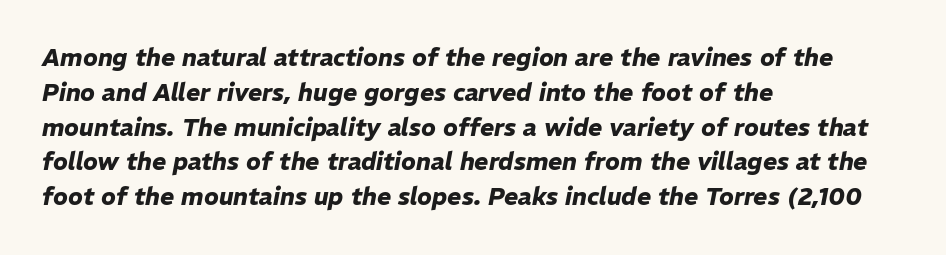
{"italic": "yes", "lean": "right", "slant_degrees": 11, "bold": "yes", "underline": "no", "align": "left", "line_spacing": "normal", "line_spacing_ratio": 1.45, "letter_spacing": "normal", "letter_spacing_em": 0.0, "glyph_px": 24}
